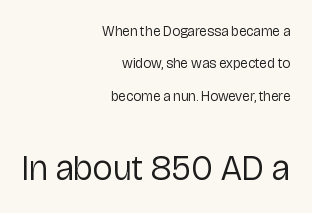
{"serif": "no", "italic": "no", "bold": "no", "weight": "regular", "width": "normal", "stroke_contrast": "low", "x_height": "medium", "monospaced": "no", "underline": "no", "align": "right", "line_spacing": "loose", "line_spacing_ratio": 2.31, "letter_spacing": "normal", "letter_spacing_em": 0.0, "larger_block": "second", "size_ratio": 2.5, "glyph_px": 35}
